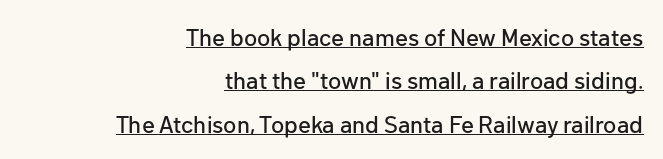
Q: Is the text italic (slanted)? A: No, it is upright.
Q: Is the text underlined? A: Yes.
Q: How is the paragraph aligned? A: Right-aligned.
Q: Is the spacing between letters normal or unusually wide? A: Normal.
